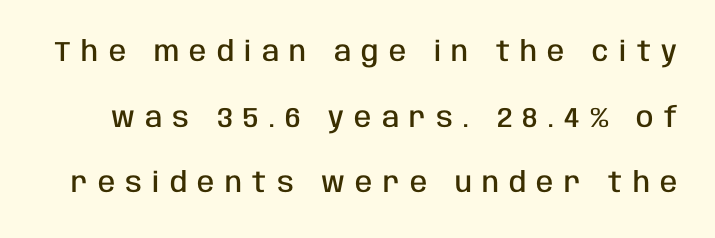
{"serif": "no", "italic": "no", "bold": "semi", "weight": "semibold", "width": "condensed", "stroke_contrast": "low", "x_height": "large", "monospaced": "no", "underline": "no", "line_spacing": "loose", "line_spacing_ratio": 2.34, "letter_spacing": "wide", "letter_spacing_em": 0.37, "glyph_px": 28}
